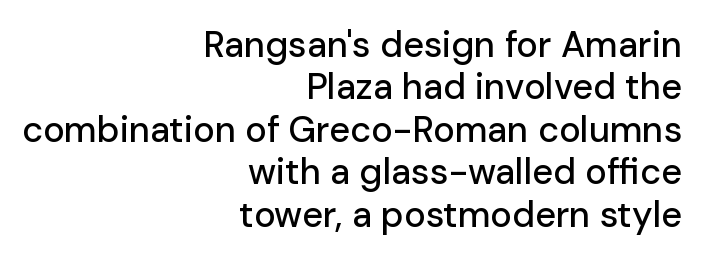
There is no visible air inserted between adjacent glyphs. This is the regular roman posture of the typeface. A student would call this right alignment; a typographer would say flush right, rag left. Has an underline been added? It has not.
